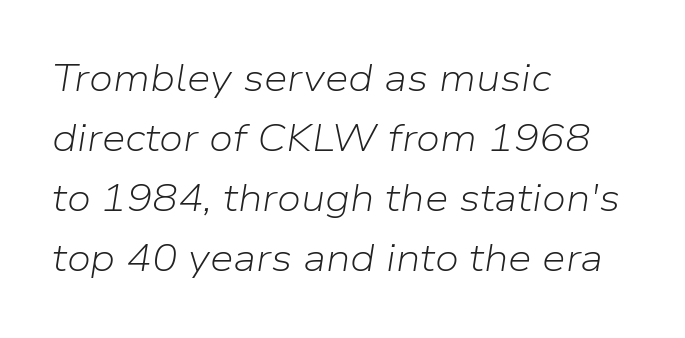
The image shows 38 px light type, italic (leaning right); set left-aligned, normal line spacing (1.58x), normal letter spacing, not underlined; low stroke contrast and a medium x-height.
